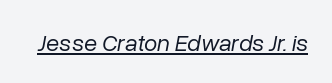
Q: Is the text bold? A: No.
Q: Is the text italic (slanted)? A: Yes, it leans right by about 10 degrees.
Q: Is the text underlined? A: Yes.
Q: Is the spacing between letters normal or unusually wide? A: Normal.
